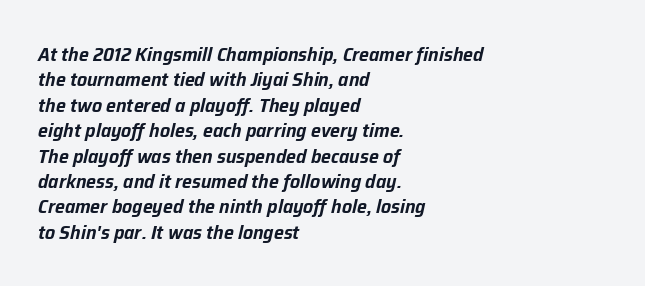
Successive baselines arrive at the customary interval. It's the slanting kind of type. The lines in this sample share a left origin and differ only in where they stop. You could call the tracking neutral — neither tight nor loose. Letters rest on an invisible, unmarked baseline.
